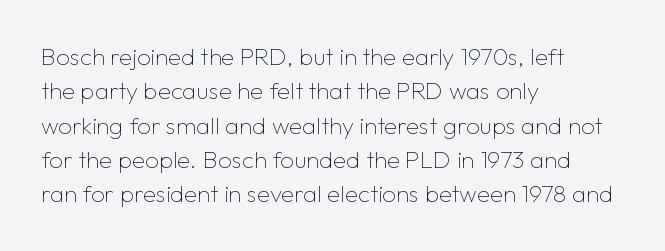
Q: Is the text bold? A: No.
Q: Is the text italic (slanted)? A: No, it is upright.
Q: Is the text underlined? A: No.
Q: How is the paragraph aligned? A: Left-aligned.
Q: Is the spacing between letters normal or unusually wide? A: Normal.
Q: Is the spacing between lines tight, normal or loose? A: Normal.
